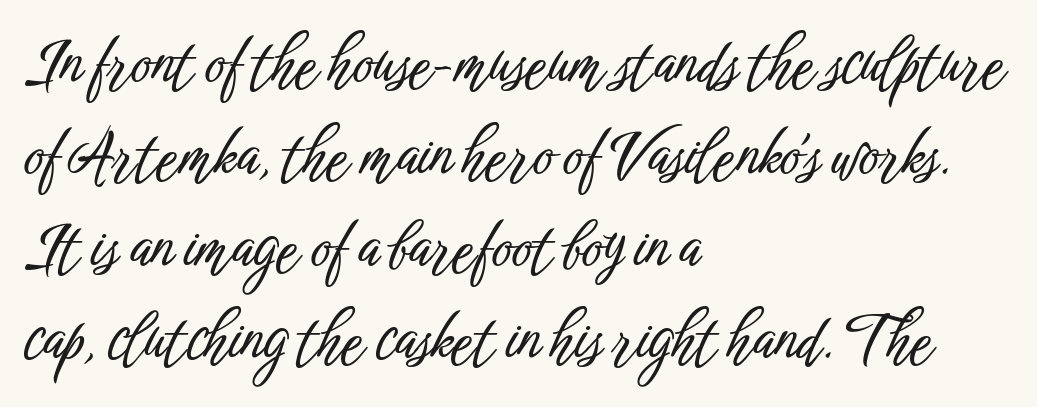
The image shows 61 px condensed sans-serif type; set left-aligned, normal line spacing (1.51x), normal letter spacing, not underlined; low stroke contrast and a medium x-height.
